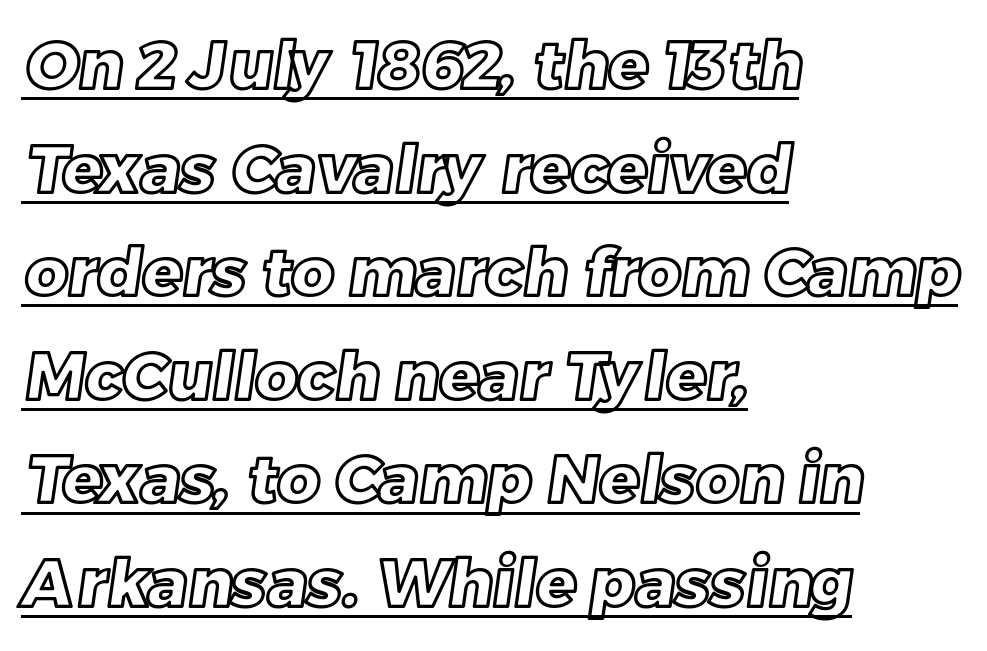
A typesetter would call this proportional, since set widths differ per character. A continuous stroke trails under the words, as in a hyperlink. These lines keep a tight, regular rhythm from letter to letter. Horizontal alignment here is leftward, the default for most running prose. A normal amount of white space separates one row of letters from the next.
